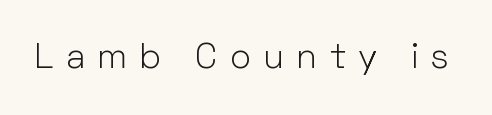
Q: Is the text bold? A: No.
Q: Is the text italic (slanted)? A: No, it is upright.
Q: Is the typeface a serif or a sans-serif typeface? A: Sans-serif.
Q: Is the text underlined? A: No.
Q: Is the spacing between letters normal or unusually wide? A: Unusually wide.
Q: Width (condensed, normal, or wide)? A: Normal.
Q: Stroke contrast? A: Low.
Q: x-height? A: Medium.
Q: Monospaced? A: No.
